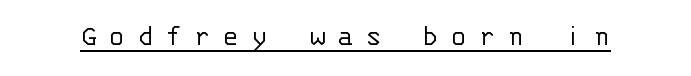
A typesetter would label this face a sans. Glance below the letters and you will spot a drawn line. Compared with typical body copy, the letter spacing here is much looser. This sample has the even, mechanical cadence of fixed-width lettering. Does the lettering tilt? It doesn't — this is upright. Weight: in the light-to-regular range.
